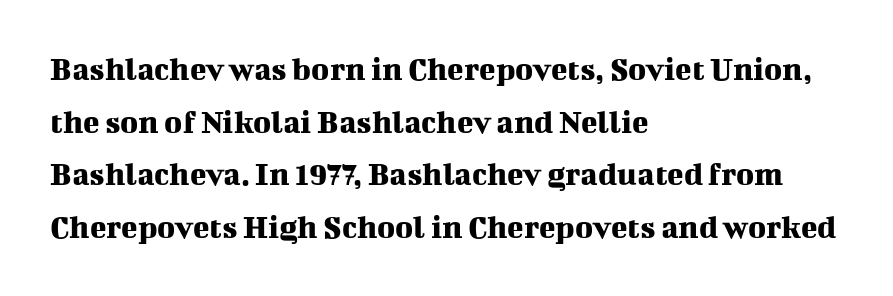
The image shows 34 px serif type, upright; set left-aligned, normal line spacing (1.55x), normal letter spacing, not underlined; medium stroke contrast and a medium x-height.
